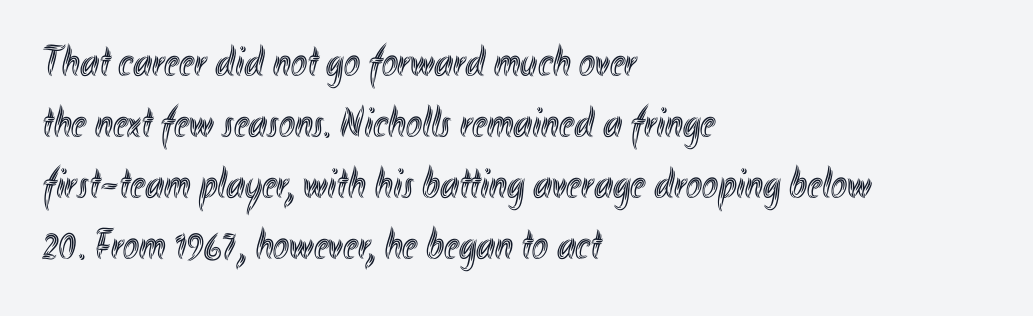
{"width": "condensed", "x_height": "small", "monospaced": "no", "underline": "no", "align": "left", "line_spacing": "normal", "line_spacing_ratio": 1.42, "letter_spacing": "normal", "letter_spacing_em": 0.0, "glyph_px": 43}
